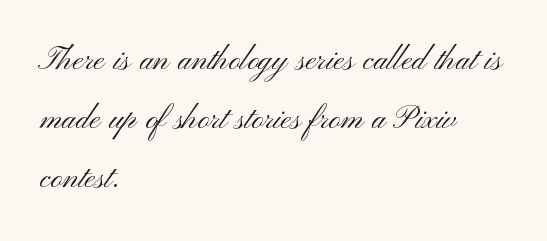
The image shows 40 px light, wide sans-serif type; set left-aligned, normal line spacing (1.47x), normal letter spacing, not underlined; medium stroke contrast and a small x-height.
